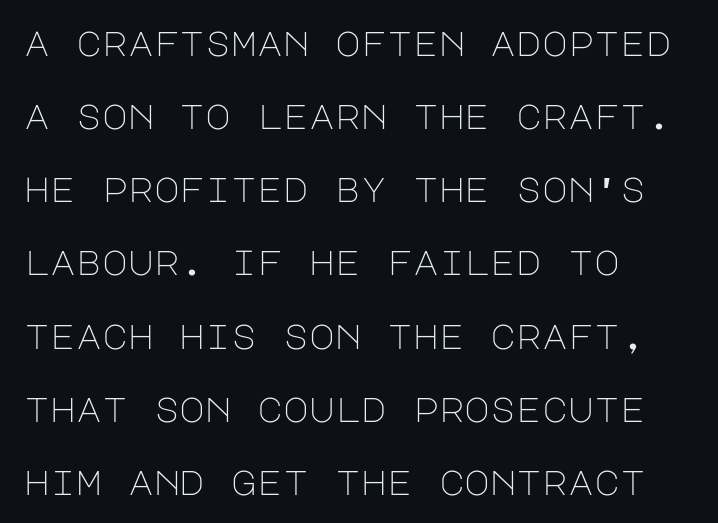
The image shows 35 px light sans-serif type, upright; set left-aligned, loose line spacing (2.09x), normal letter spacing, not underlined; low stroke contrast and a large x-height.
